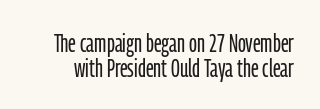
Q: Is the text bold? A: No.
Q: Is the text italic (slanted)? A: No, it is upright.
Q: Is the text underlined? A: No.
Q: Is the spacing between letters normal or unusually wide? A: Normal.
Q: Is the spacing between lines tight, normal or loose? A: Tight.
